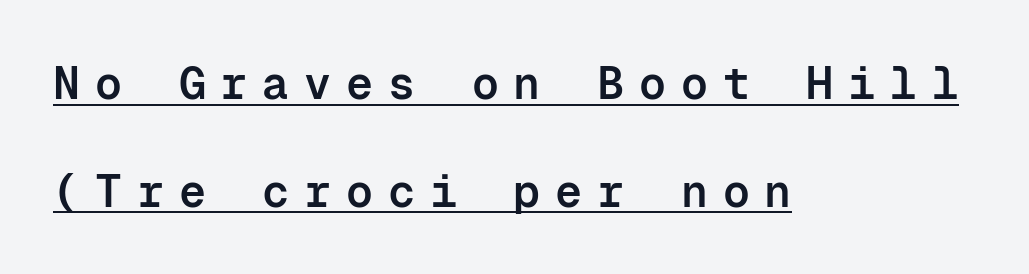
Q: Is the text bold? A: Semi-bold.
Q: Is the text italic (slanted)? A: No, it is upright.
Q: Is the typeface a serif or a sans-serif typeface? A: Sans-serif.
Q: Is the text underlined? A: Yes.
Q: How is the paragraph aligned? A: Left-aligned.
Q: Is the spacing between letters normal or unusually wide? A: Unusually wide.
Q: Is the spacing between lines tight, normal or loose? A: Loose.
Q: Width (condensed, normal, or wide)? A: Normal.
Q: Stroke contrast? A: Low.
Q: x-height? A: Medium.
Q: Monospaced? A: Yes.
